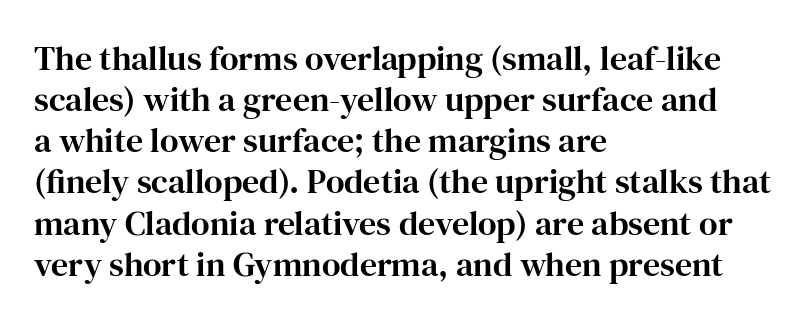
Q: Is the text italic (slanted)? A: No, it is upright.
Q: Is the typeface a serif or a sans-serif typeface? A: Serif.
Q: Is the text underlined? A: No.
Q: How is the paragraph aligned? A: Left-aligned.
Q: Is the spacing between letters normal or unusually wide? A: Normal.
Q: Width (condensed, normal, or wide)? A: Normal.
Q: Stroke contrast? A: High.
Q: x-height? A: Medium.
Q: Monospaced? A: No.
